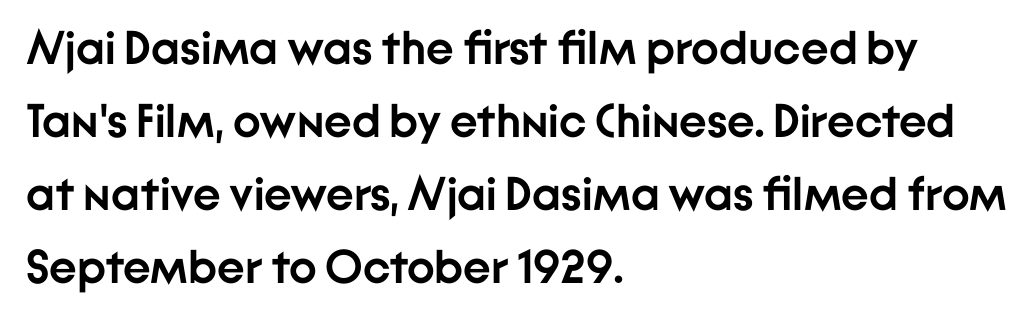
Q: Is the text bold? A: Yes.
Q: Is the text italic (slanted)? A: No, it is upright.
Q: Is the typeface a serif or a sans-serif typeface? A: Sans-serif.
Q: Is the text underlined? A: No.
Q: How is the paragraph aligned? A: Left-aligned.
Q: Is the spacing between letters normal or unusually wide? A: Normal.
Q: Is the spacing between lines tight, normal or loose? A: Normal.
Q: Width (condensed, normal, or wide)? A: Normal.
Q: Stroke contrast? A: Low.
Q: x-height? A: Medium.
Q: Monospaced? A: No.
